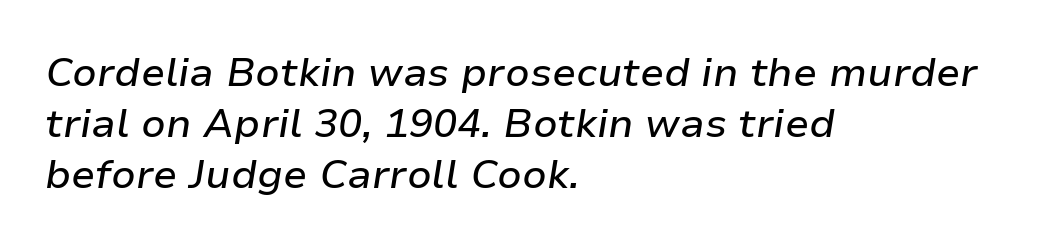
Varying glyph widths throughout — classic text-font behaviour. The string is rendered with underlining switched off. The passage is arranged the way most books set body copy — flush left. Short note: letters normally spaced.
